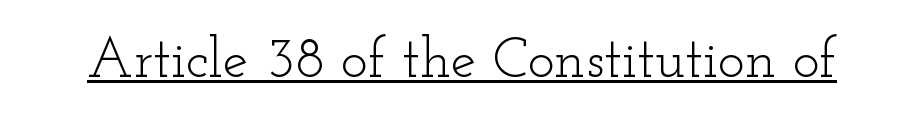
In terms of posture, this sample is upright. No letter is thick-stroked: the sample isn't bold. Font category for this specimen: serif. Think of a printed novel: that variable character pitch is what you see here. The sample's only ornament is a line tracing under the words. Characters follow at the spacing the type designer built in.
